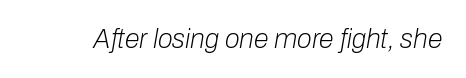
The image shows 27 px text type, italic (leaning right); set normal letter spacing, not underlined.
